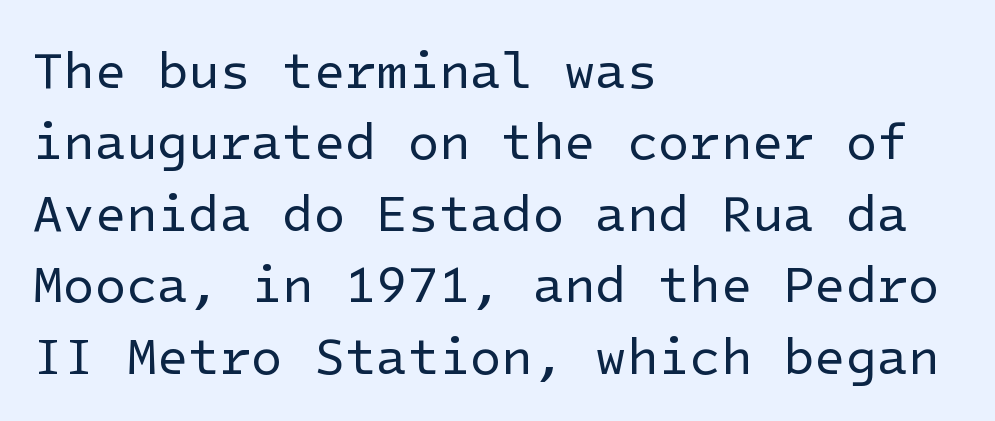
Q: Is the text bold? A: No.
Q: Is the text italic (slanted)? A: No, it is upright.
Q: Is the typeface a serif or a sans-serif typeface? A: Sans-serif.
Q: Is the text underlined? A: No.
Q: How is the paragraph aligned? A: Left-aligned.
Q: Is the spacing between letters normal or unusually wide? A: Normal.
Q: Is the spacing between lines tight, normal or loose? A: Normal.
Q: Width (condensed, normal, or wide)? A: Normal.
Q: Stroke contrast? A: Low.
Q: x-height? A: Medium.
